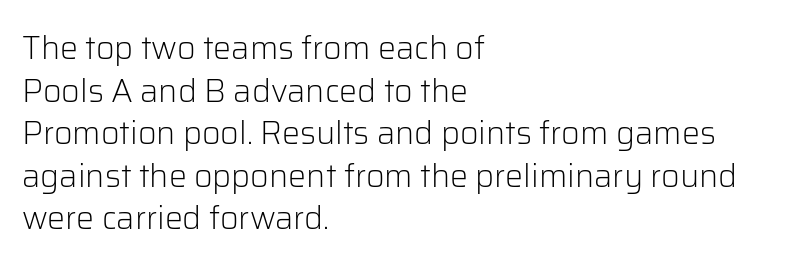
{"serif": "no", "italic": "no", "bold": "no", "weight": "light", "width": "normal", "stroke_contrast": "low", "x_height": "medium", "monospaced": "no", "underline": "no", "align": "left", "line_spacing": "normal", "line_spacing_ratio": 1.33, "letter_spacing": "normal", "letter_spacing_em": 0.0, "glyph_px": 32}
